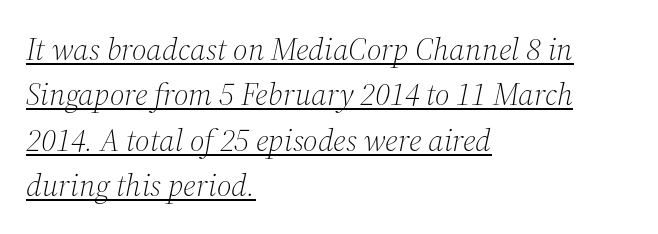
Characters follow at the spacing the type designer built in. Character widths vary here, with narrow letters taking less room than wide ones. These lines were composed using italics. Every row of glyphs begins at an identical x-position on the left. No extra ink here — the face is not bold. A typographer would call this underscored text.
